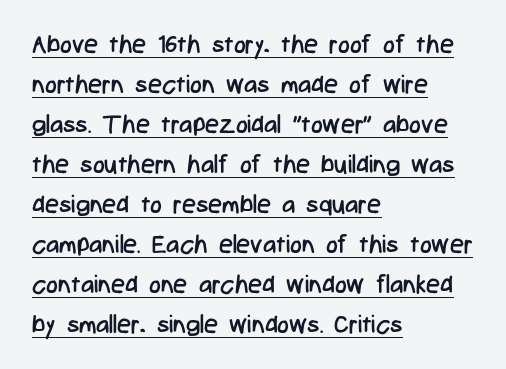
{"italic": "no", "bold": "no", "underline": "yes", "align": "left", "line_spacing": "normal", "line_spacing_ratio": 1.6, "letter_spacing": "normal", "letter_spacing_em": 0.0, "glyph_px": 25}
